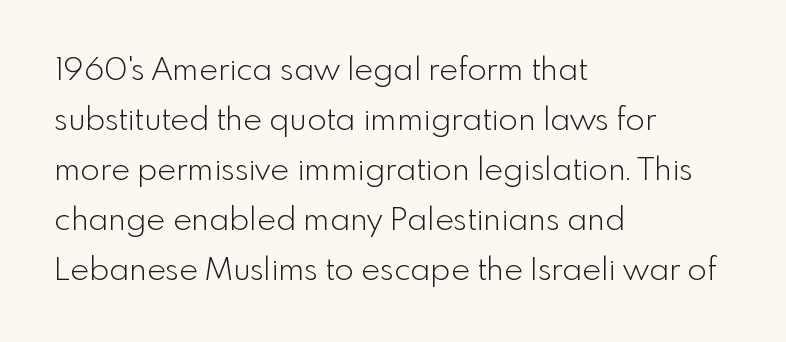
Is this a fixed-width face? No — the glyphs have proportional, varying widths. Posture: straight, roman, zero tilt. The characters are drawn with everyday or finer stroke widths. The foot of each line stays bare and open. You can tell from the bare stems that sans-serif type was used.
